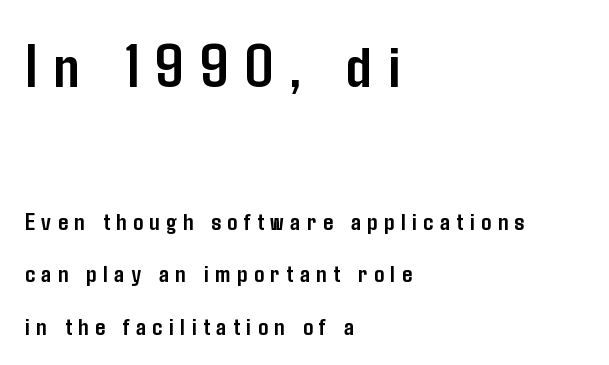
Underline: absent. Set as a true bold cut, around the 700 mark. It's the straight-up-and-down kind of type. Display-style spreading of the glyphs; the letterfit is very open. Proportional: the letters do not fall into vertical columns.
